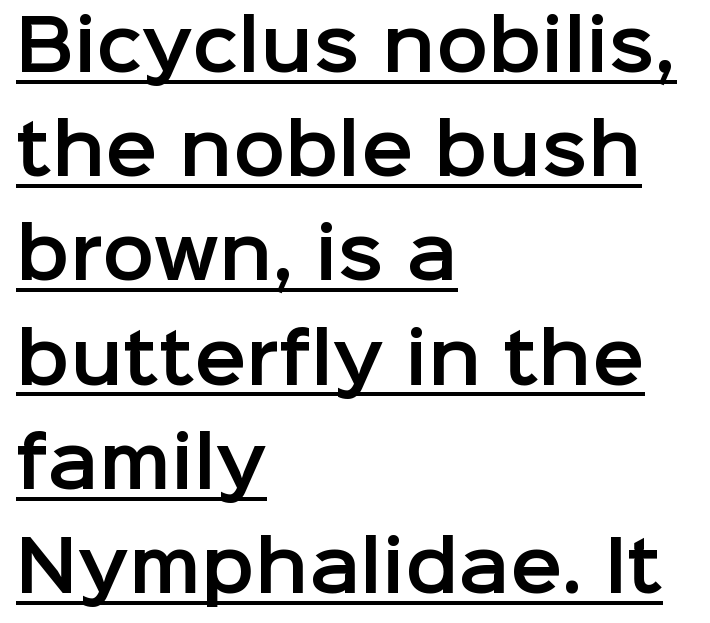
Q: Is the text italic (slanted)? A: No, it is upright.
Q: Is the typeface a serif or a sans-serif typeface? A: Sans-serif.
Q: Is the text underlined? A: Yes.
Q: How is the paragraph aligned? A: Left-aligned.
Q: Is the spacing between letters normal or unusually wide? A: Normal.
Q: Is the spacing between lines tight, normal or loose? A: Normal.
Q: Width (condensed, normal, or wide)? A: Normal.
Q: Stroke contrast? A: Low.
Q: x-height? A: Medium.
Q: Monospaced? A: No.
